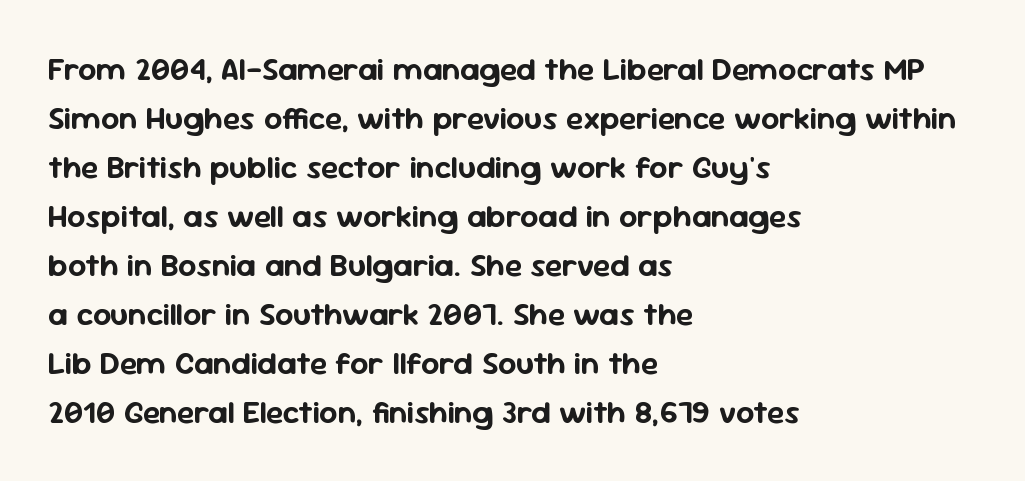
{"serif": "no", "italic": "no", "width": "normal", "stroke_contrast": "low", "x_height": "medium", "monospaced": "no", "underline": "no", "align": "left", "line_spacing": "normal", "line_spacing_ratio": 1.53, "letter_spacing": "normal", "letter_spacing_em": 0.0, "glyph_px": 32}
